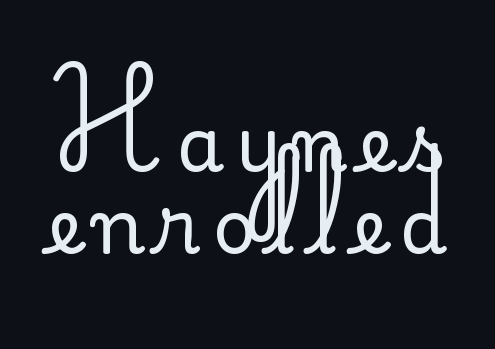
The characters display no serif detailing; their extremities are plain. Here the designer chose a conventional face with non-uniform glyph widths. Leading is clearly below the norm, producing a dense column. Posture: straight, roman, zero tilt. Nothing heavy about these letters — not bold at all.
